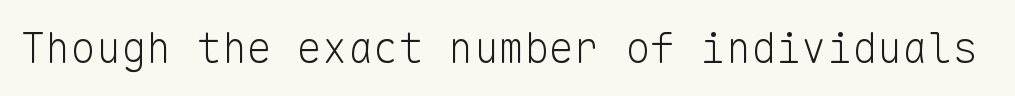
{"serif": "no", "italic": "no", "bold": "no", "weight": "light", "width": "normal", "stroke_contrast": "low", "x_height": "medium", "monospaced": "yes", "underline": "no", "letter_spacing": "normal", "letter_spacing_em": 0.0, "glyph_px": 42}
